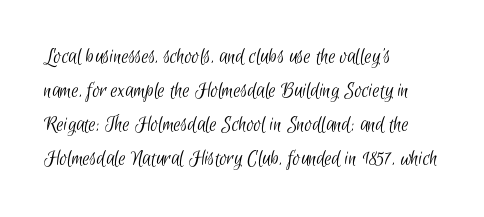
The passage shown is not underscored anywhere. Caption: face not bold, strokes unweighted. Tracking value appears to be zero — textbook default spacing. Leading: standard. The rag falls on the right side of this text block.
